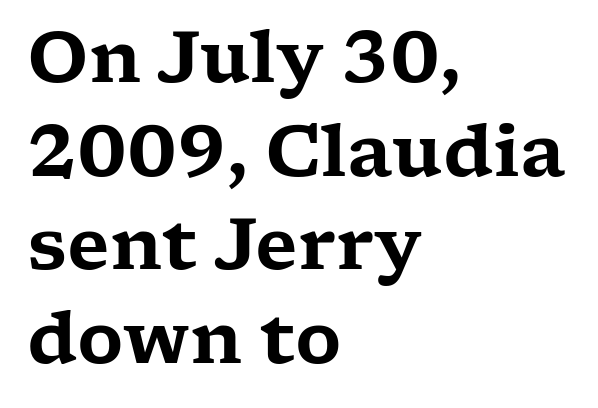
The image shows 71 px wide serif type, upright; set left-aligned, normal line spacing (1.32x), normal letter spacing, not underlined; low stroke contrast and a medium x-height.
